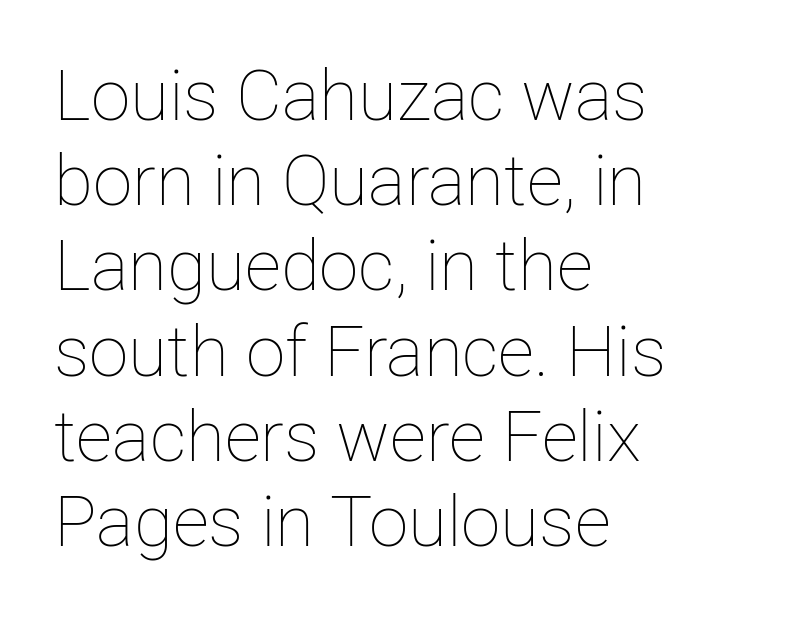
Quick note: underline off. The type is set solid horizontally, with unmodified tracking. A typesetter would call this proportional, since set widths differ per character. Every row of glyphs begins at an identical x-position on the left. The typeface has the unassuming heft of standard copy or less.
